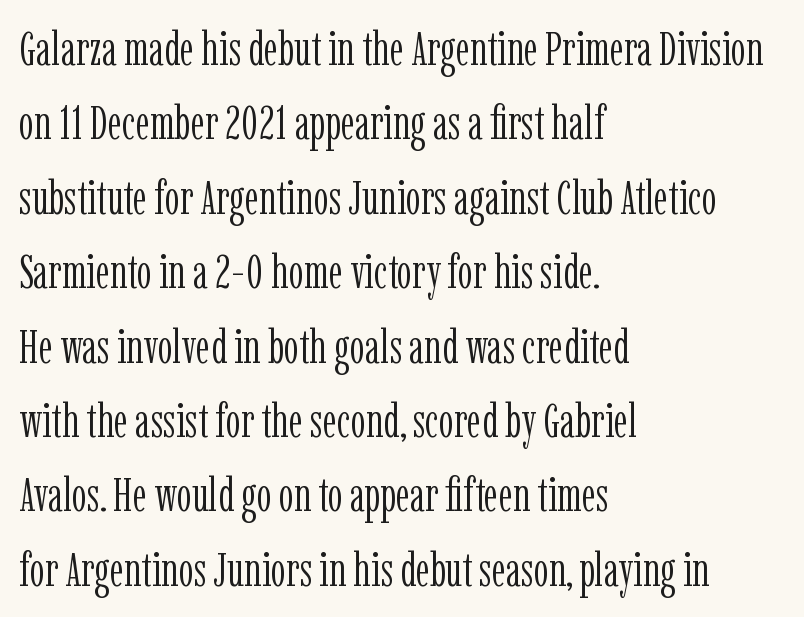
Q: Is the text bold? A: No.
Q: Is the text italic (slanted)? A: No, it is upright.
Q: Is the typeface a serif or a sans-serif typeface? A: Serif.
Q: Is the text underlined? A: No.
Q: How is the paragraph aligned? A: Left-aligned.
Q: Is the spacing between letters normal or unusually wide? A: Normal.
Q: Is the spacing between lines tight, normal or loose? A: Normal.
Q: Width (condensed, normal, or wide)? A: Condensed.
Q: Stroke contrast? A: Low.
Q: x-height? A: Medium.
Q: Monospaced? A: No.
